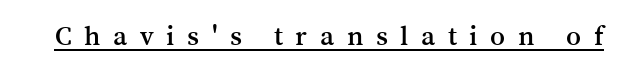
The image shows 28 px serif type, upright; set unusually wide letter spacing (+0.45 em), underlined; medium stroke contrast and a medium x-height.
